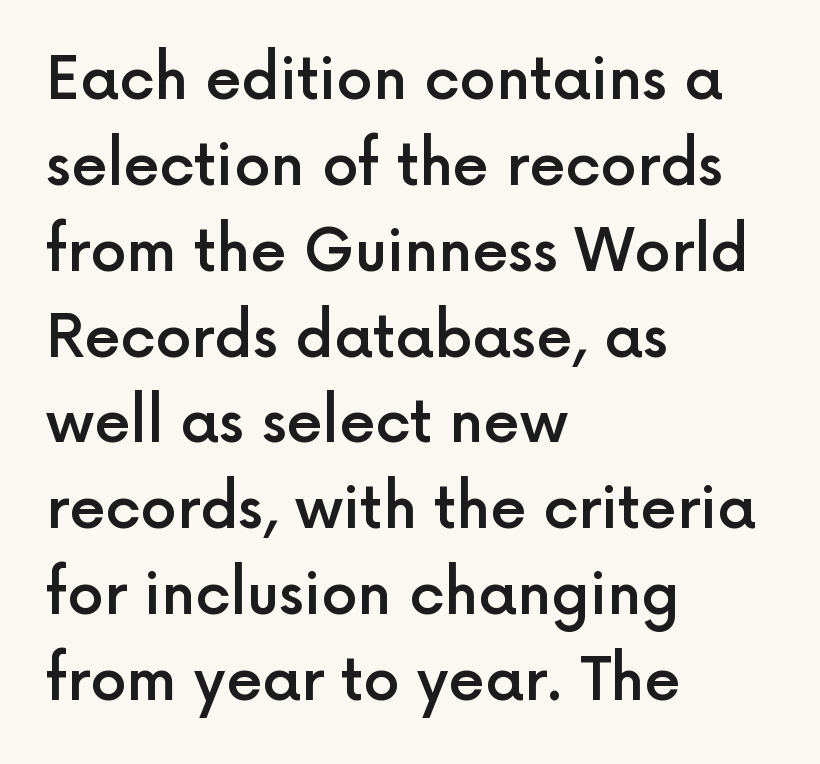
{"serif": "no", "italic": "no", "bold": "semi", "weight": "semibold", "width": "normal", "x_height": "medium", "monospaced": "no", "underline": "no", "align": "left", "line_spacing": "normal", "line_spacing_ratio": 1.48, "letter_spacing": "normal", "letter_spacing_em": 0.0, "glyph_px": 58}
